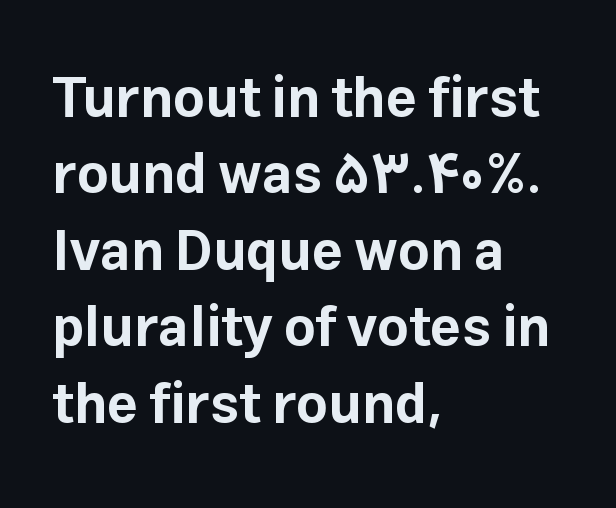
A typesetter would call this proportional, since set widths differ per character. Inter-character spacing is left at the font's built-in metrics. Only glyphs here, with clear space below each row. The passage is arranged the way most books set body copy — flush left. Ordinary non-slanted type is in use. Serif or sans? Sans — the stroke terminals are bare.
